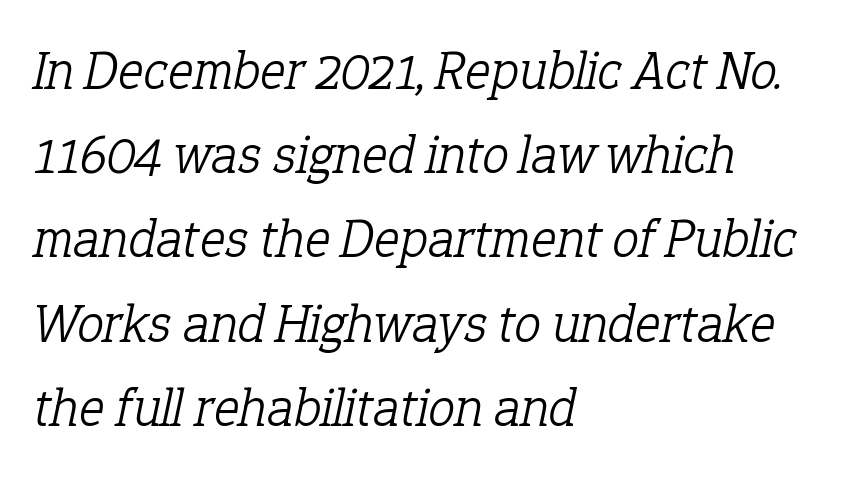
{"serif": "yes", "italic": "yes", "lean": "right", "slant_degrees": 12, "bold": "no", "weight": "light", "width": "normal", "stroke_contrast": "low", "x_height": "medium", "monospaced": "no", "underline": "no", "align": "left", "line_spacing": "normal", "line_spacing_ratio": 1.56, "letter_spacing": "normal", "letter_spacing_em": 0.0, "glyph_px": 54}
